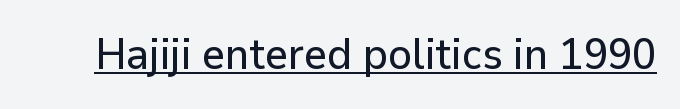
{"serif": "no", "italic": "no", "width": "normal", "stroke_contrast": "low", "x_height": "medium", "monospaced": "no", "underline": "yes", "letter_spacing": "normal", "letter_spacing_em": 0.0, "glyph_px": 44}
